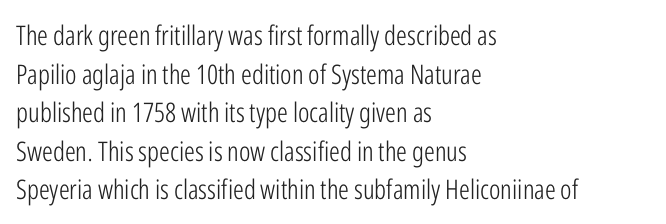
Stroke thickness stays within the range of a standard reading face or lighter. Notice how descenders clear the ascenders below comfortably — that's standard leading. There is no visible air inserted between adjacent glyphs. Casual observation: everything's shoved over to the left. The specimen omits any rule beneath the text block's lines. The letters stand straight up with perfectly vertical stems.
